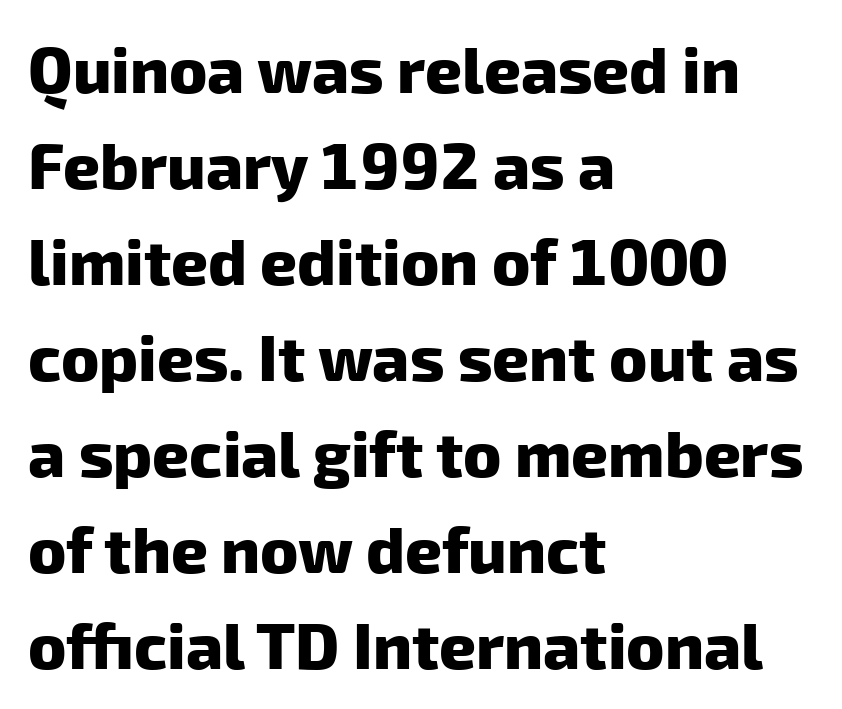
The image shows 64 px heavy sans-serif type; set left-aligned, normal line spacing (1.5x), normal letter spacing, not underlined; low stroke contrast and a medium x-height.
